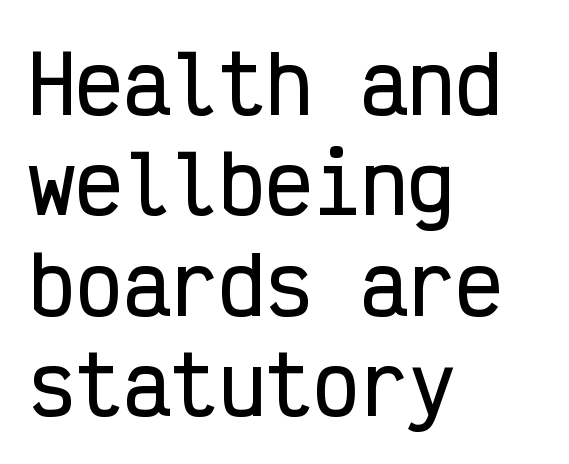
Q: Is the text italic (slanted)? A: No, it is upright.
Q: Is the typeface a serif or a sans-serif typeface? A: Sans-serif.
Q: Is the text underlined? A: No.
Q: How is the paragraph aligned? A: Left-aligned.
Q: Is the spacing between letters normal or unusually wide? A: Normal.
Q: Is the spacing between lines tight, normal or loose? A: Normal.
Q: Width (condensed, normal, or wide)? A: Condensed.
Q: Stroke contrast? A: Low.
Q: x-height? A: Medium.
Q: Monospaced? A: Yes.
